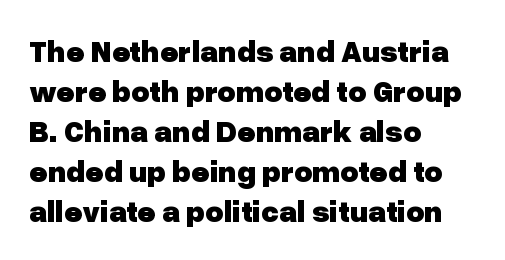
The image shows 31 px heavy sans-serif type, upright; set left-aligned, normal line spacing (1.29x), normal letter spacing, not underlined; low stroke contrast and a medium x-height.
